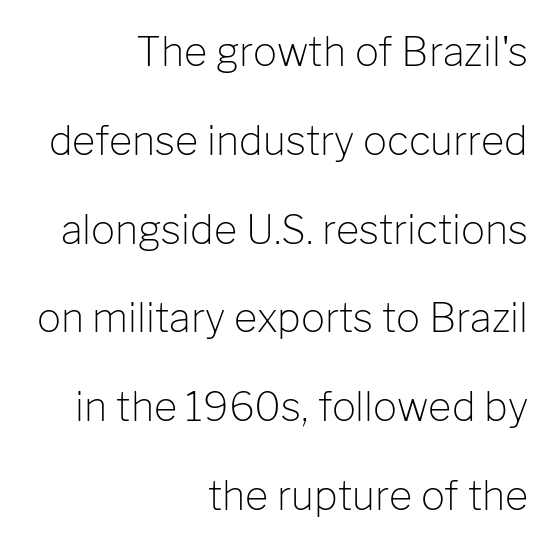
The image shows 40 px light sans-serif type, upright; set right-aligned, loose line spacing (2.22x), normal letter spacing, not underlined; low stroke contrast and a medium x-height.
